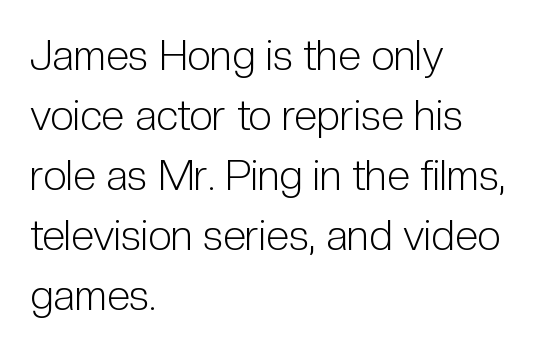
{"serif": "no", "italic": "no", "bold": "no", "weight": "light", "width": "condensed", "stroke_contrast": "low", "x_height": "medium", "monospaced": "no", "underline": "no", "align": "left", "line_spacing": "normal", "line_spacing_ratio": 1.43, "letter_spacing": "normal", "letter_spacing_em": 0.0, "glyph_px": 42}
